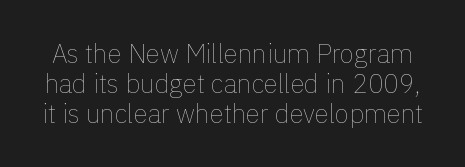
Q: Is the text bold? A: No.
Q: Is the text italic (slanted)? A: No, it is upright.
Q: Is the text underlined? A: No.
Q: Is the spacing between letters normal or unusually wide? A: Normal.
Q: Is the spacing between lines tight, normal or loose? A: Tight.
